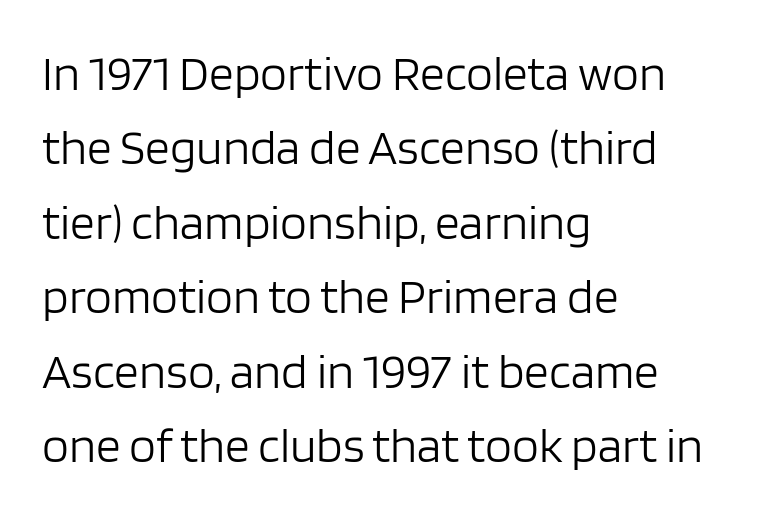
Q: Is the text bold? A: No.
Q: Is the text italic (slanted)? A: No, it is upright.
Q: Is the typeface a serif or a sans-serif typeface? A: Sans-serif.
Q: Is the text underlined? A: No.
Q: How is the paragraph aligned? A: Left-aligned.
Q: Is the spacing between letters normal or unusually wide? A: Normal.
Q: Is the spacing between lines tight, normal or loose? A: Normal.
Q: Width (condensed, normal, or wide)? A: Normal.
Q: Stroke contrast? A: Low.
Q: x-height? A: Large.
Q: Monospaced? A: No.
